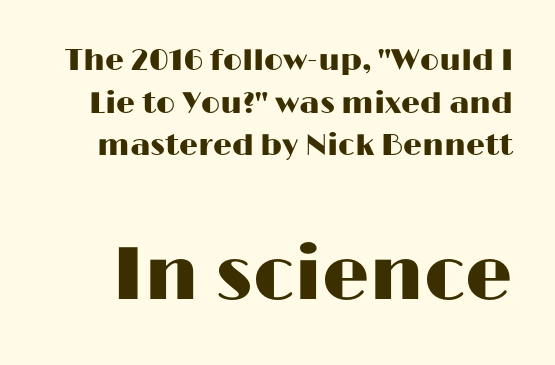
Q: Is the text italic (slanted)? A: No, it is upright.
Q: Is the typeface a serif or a sans-serif typeface? A: Sans-serif.
Q: Is the text underlined? A: No.
Q: Is the spacing between letters normal or unusually wide? A: Normal.
Q: Is the spacing between lines tight, normal or loose? A: Normal.
Q: Which block of text is set in a larger size, the first (top) or the second (bottom)? A: The second (bottom) one.
Q: Width (condensed, normal, or wide)? A: Wide.
Q: Stroke contrast? A: High.
Q: x-height? A: Medium.
Q: Monospaced? A: No.
